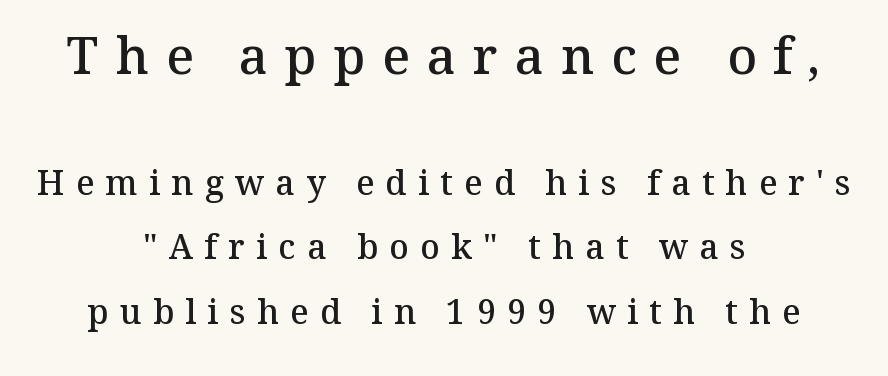
Q: Is the text bold? A: Semi-bold.
Q: Is the text italic (slanted)? A: No, it is upright.
Q: Is the typeface a serif or a sans-serif typeface? A: Serif.
Q: Is the text underlined? A: No.
Q: How is the paragraph aligned? A: Centered.
Q: Is the spacing between letters normal or unusually wide? A: Unusually wide.
Q: Which block of text is set in a larger size, the first (top) or the second (bottom)? A: The first (top) one.
Q: Width (condensed, normal, or wide)? A: Normal.
Q: Stroke contrast? A: Medium.
Q: x-height? A: Medium.
Q: Monospaced? A: No.
